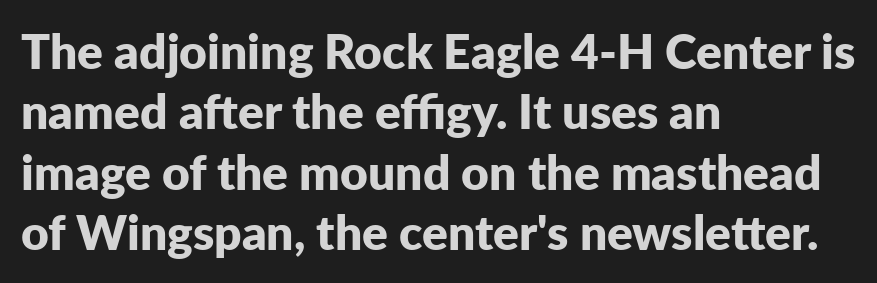
The image shows 48 px bold sans-serif type, upright; set left-aligned, normal line spacing (1.26x), normal letter spacing, not underlined; low stroke contrast and a medium x-height.
